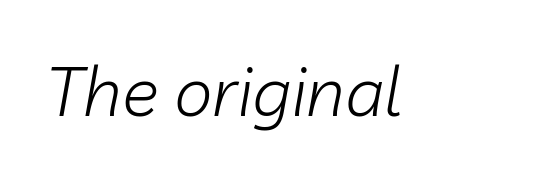
{"italic": "yes", "lean": "right", "slant_degrees": 10, "bold": "no", "weight": "light", "width": "normal", "stroke_contrast": "low", "x_height": "medium", "monospaced": "no", "underline": "no", "letter_spacing": "normal", "letter_spacing_em": 0.0, "glyph_px": 69}
